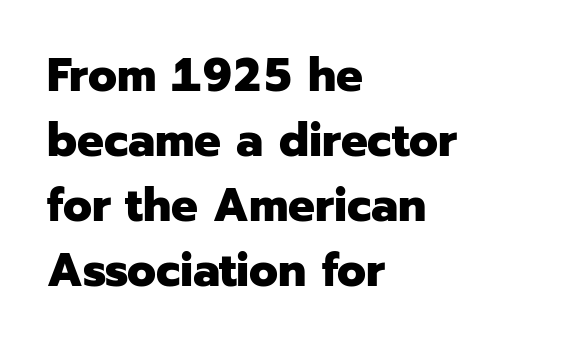
Interline gaps are of average width in this sample. Each row of text sits above clean, open space. This sample has the flowing, uneven cadence of proportional lettering. Upright lettering throughout. The type family on display is of the sans-serif kind.
